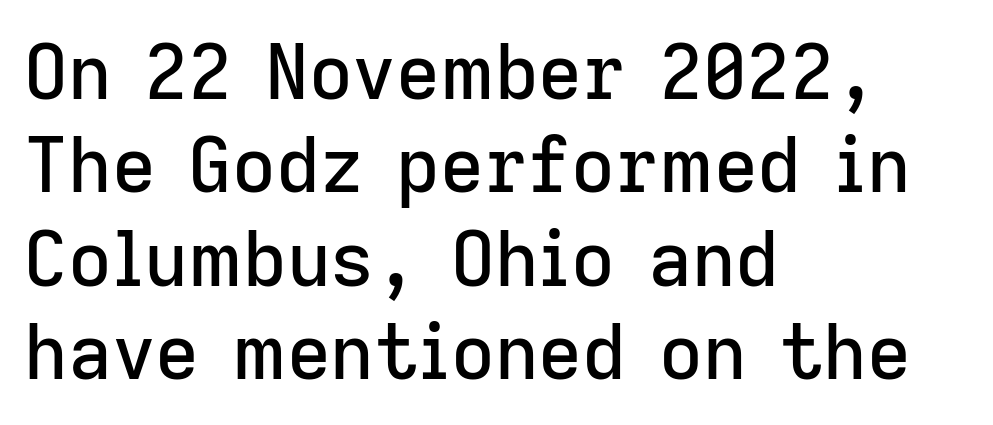
The image shows 76 px sans-serif type, upright; set left-aligned, line spacing 1.23x, normal letter spacing, not underlined; low stroke contrast and a medium x-height.
